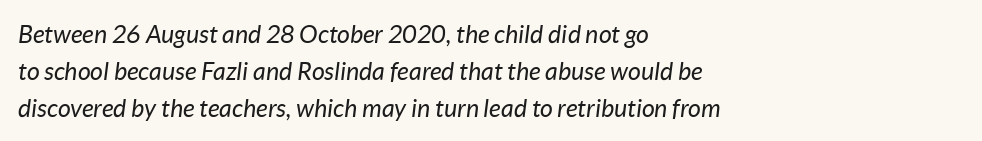
{"italic": "yes", "lean": "right", "slant_degrees": 7, "bold": "no", "underline": "no", "align": "left", "line_spacing": "normal", "line_spacing_ratio": 1.48, "letter_spacing": "normal", "letter_spacing_em": 0.0, "glyph_px": 25}
